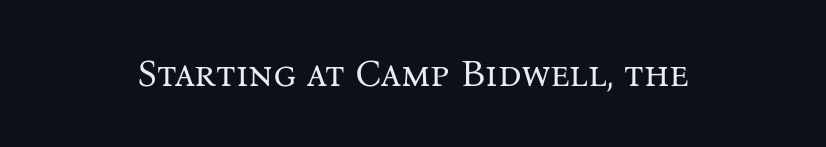
The image shows 37 px regular-weight serif type, upright; set normal letter spacing, not underlined; medium stroke contrast and a medium x-height.
